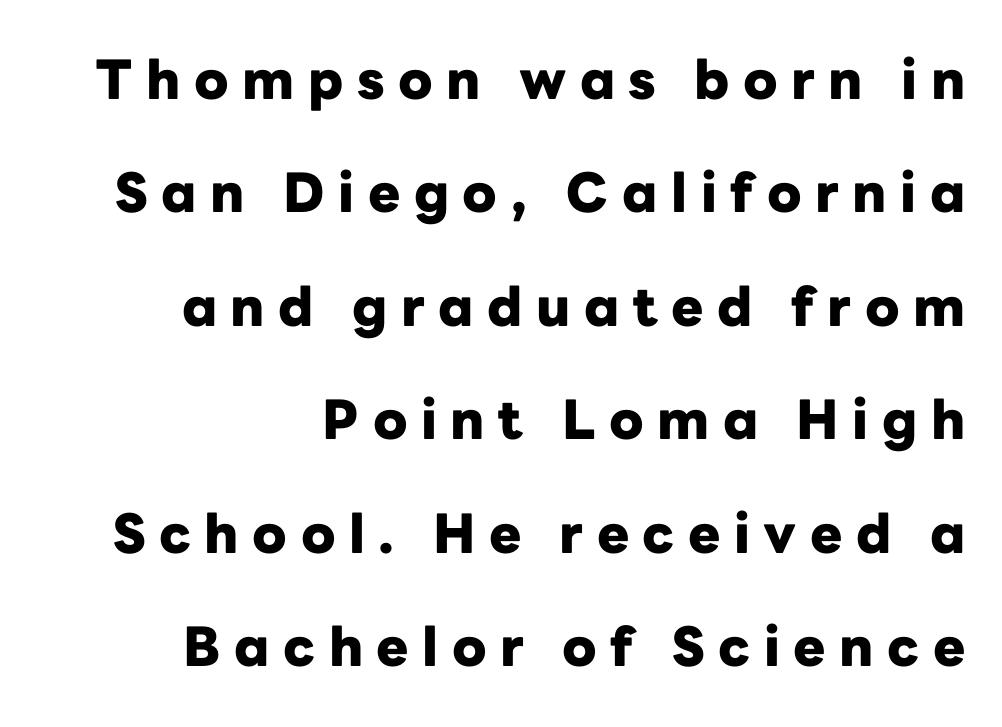
{"serif": "no", "italic": "no", "bold": "yes", "weight": "heavy", "width": "normal", "stroke_contrast": "low", "x_height": "medium", "monospaced": "no", "underline": "no", "align": "right", "line_spacing": "loose", "line_spacing_ratio": 2.1, "letter_spacing": "wide", "letter_spacing_em": 0.25, "glyph_px": 54}
